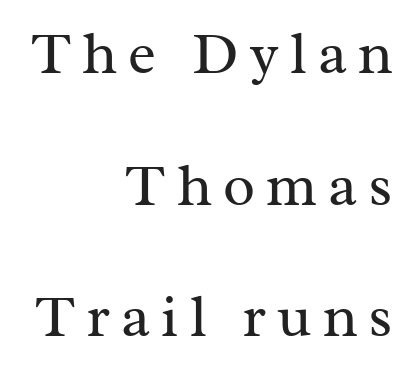
Q: Is the text bold? A: No.
Q: Is the text italic (slanted)? A: No, it is upright.
Q: Is the typeface a serif or a sans-serif typeface? A: Serif.
Q: Is the text underlined? A: No.
Q: How is the paragraph aligned? A: Right-aligned.
Q: Is the spacing between lines tight, normal or loose? A: Loose.
Q: Width (condensed, normal, or wide)? A: Normal.
Q: Stroke contrast? A: Medium.
Q: x-height? A: Medium.
Q: Monospaced? A: No.
